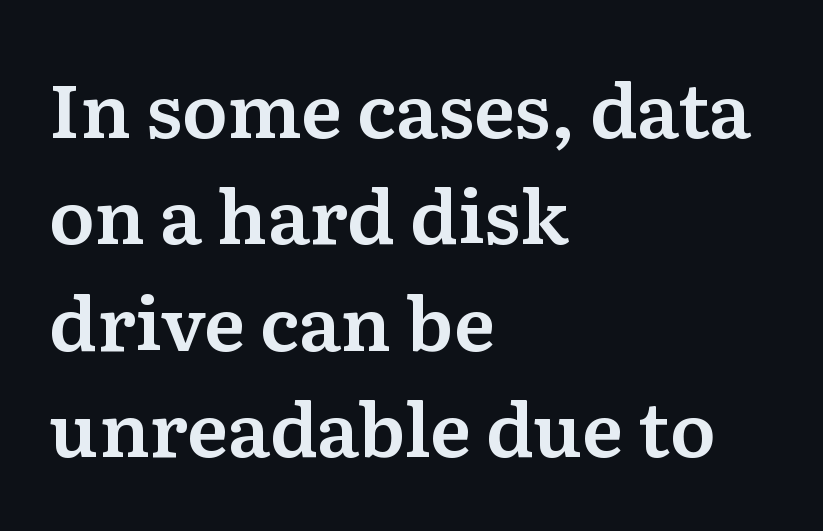
Q: Is the text italic (slanted)? A: No, it is upright.
Q: Is the typeface a serif or a sans-serif typeface? A: Serif.
Q: Is the text underlined? A: No.
Q: How is the paragraph aligned? A: Left-aligned.
Q: Is the spacing between letters normal or unusually wide? A: Normal.
Q: Is the spacing between lines tight, normal or loose? A: Normal.
Q: Width (condensed, normal, or wide)? A: Normal.
Q: Stroke contrast? A: Medium.
Q: x-height? A: Medium.
Q: Monospaced? A: No.
